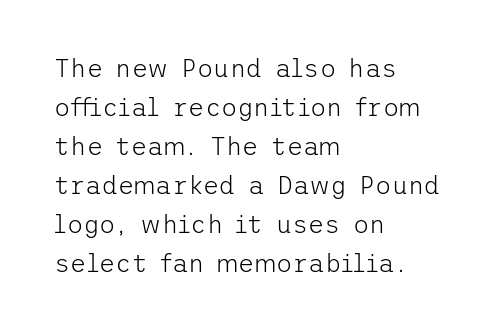
Q: Is the text bold? A: No.
Q: Is the text italic (slanted)? A: No, it is upright.
Q: Is the text underlined? A: No.
Q: How is the paragraph aligned? A: Left-aligned.
Q: Is the spacing between letters normal or unusually wide? A: Normal.
Q: Is the spacing between lines tight, normal or loose? A: Normal.
